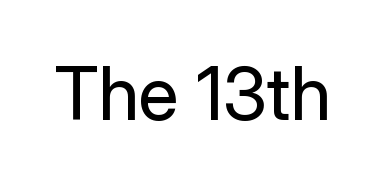
{"serif": "no", "italic": "no", "bold": "no", "weight": "regular", "width": "normal", "stroke_contrast": "low", "x_height": "medium", "monospaced": "no", "underline": "no", "letter_spacing": "normal", "letter_spacing_em": 0.0, "glyph_px": 73}
